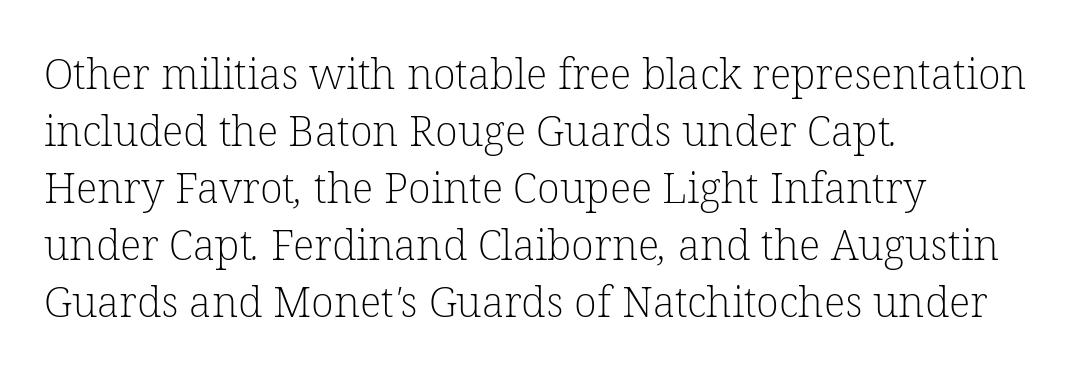
Q: Is the text bold? A: No.
Q: Is the typeface a serif or a sans-serif typeface? A: Serif.
Q: Is the text underlined? A: No.
Q: How is the paragraph aligned? A: Left-aligned.
Q: Is the spacing between letters normal or unusually wide? A: Normal.
Q: Is the spacing between lines tight, normal or loose? A: Normal.
Q: Width (condensed, normal, or wide)? A: Normal.
Q: Stroke contrast? A: Low.
Q: x-height? A: Medium.
Q: Monospaced? A: No.
